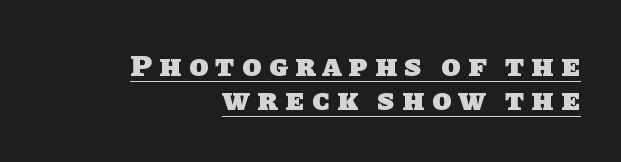
Q: Is the text bold? A: Yes.
Q: Is the typeface a serif or a sans-serif typeface? A: Sans-serif.
Q: Is the text underlined? A: Yes.
Q: How is the paragraph aligned? A: Right-aligned.
Q: Is the spacing between letters normal or unusually wide? A: Unusually wide.
Q: Is the spacing between lines tight, normal or loose? A: Tight.
Q: Width (condensed, normal, or wide)? A: Normal.
Q: Stroke contrast? A: Low.
Q: x-height? A: Large.
Q: Monospaced? A: No.
